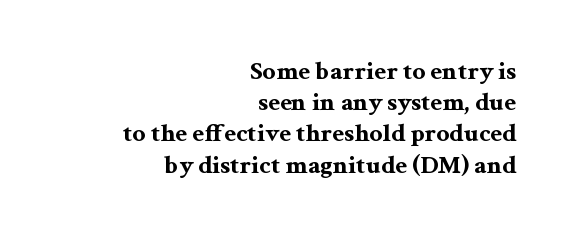
Q: Is the text bold? A: Yes.
Q: Is the text italic (slanted)? A: No, it is upright.
Q: Is the text underlined? A: No.
Q: How is the paragraph aligned? A: Right-aligned.
Q: Is the spacing between letters normal or unusually wide? A: Normal.
